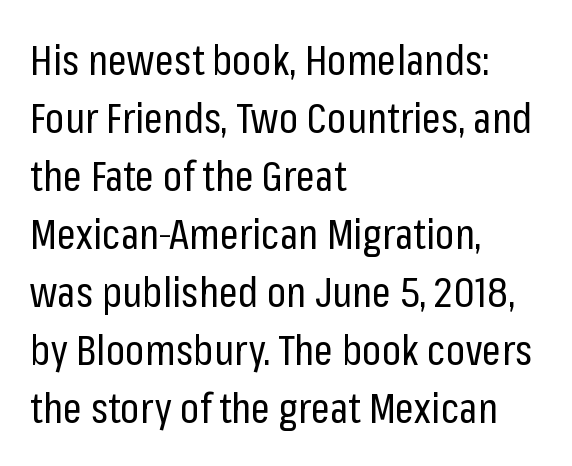
The image shows 42 px regular-weight, condensed sans-serif type, upright; set left-aligned, normal line spacing (1.38x), normal letter spacing, not underlined; low stroke contrast and a medium x-height.
